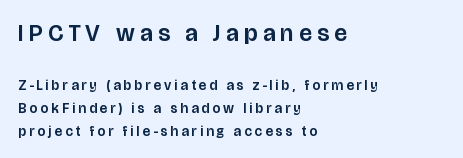
{"italic": "no", "underline": "no", "align": "left", "line_spacing": "normal", "line_spacing_ratio": 1.63, "letter_spacing": "wide", "letter_spacing_em": 0.22, "larger_block": "first", "size_ratio": 1.71, "glyph_px": 24}
